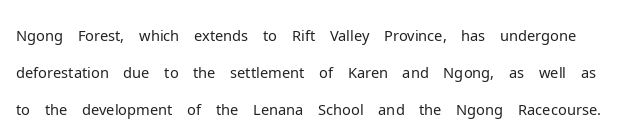
The image shows 30 px light sans-serif type, upright; set line spacing 1.24x, normal letter spacing, not underlined; low stroke contrast and a medium x-height.
